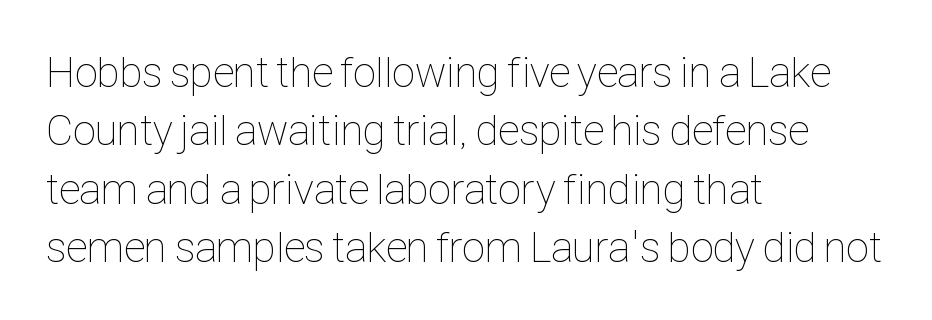
Q: Is the text bold? A: No.
Q: Is the text italic (slanted)? A: No, it is upright.
Q: Is the text underlined? A: No.
Q: How is the paragraph aligned? A: Left-aligned.
Q: Is the spacing between letters normal or unusually wide? A: Normal.
Q: Is the spacing between lines tight, normal or loose? A: Normal.
Q: Width (condensed, normal, or wide)? A: Condensed.
Q: Stroke contrast? A: Low.
Q: x-height? A: Medium.
Q: Monospaced? A: No.
